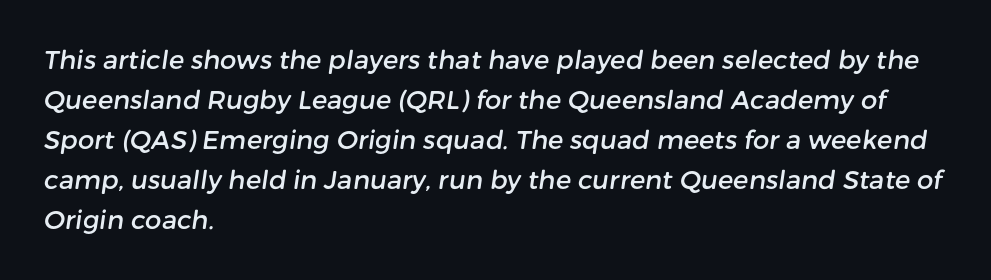
Q: Is the text underlined? A: No.
Q: How is the paragraph aligned? A: Left-aligned.
Q: Is the spacing between letters normal or unusually wide? A: Normal.
Q: Is the spacing between lines tight, normal or loose? A: Normal.
